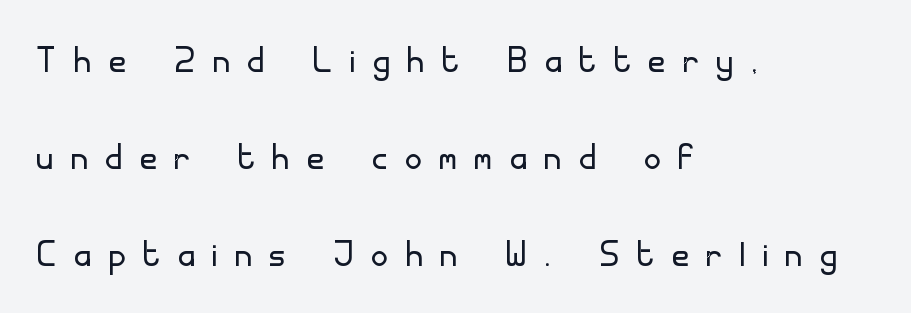
{"serif": "no", "italic": "no", "bold": "no", "weight": "light", "width": "normal", "stroke_contrast": "low", "x_height": "small", "monospaced": "no", "underline": "no", "align": "left", "line_spacing": "loose", "line_spacing_ratio": 2.11, "letter_spacing": "wide", "letter_spacing_em": 0.39, "glyph_px": 46}
